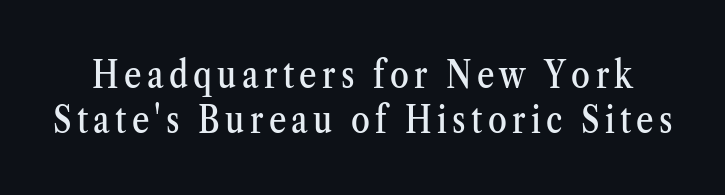
Q: Is the text italic (slanted)? A: No, it is upright.
Q: Is the typeface a serif or a sans-serif typeface? A: Serif.
Q: Is the text underlined? A: No.
Q: Width (condensed, normal, or wide)? A: Condensed.
Q: Stroke contrast? A: Medium.
Q: x-height? A: Medium.
Q: Monospaced? A: No.
